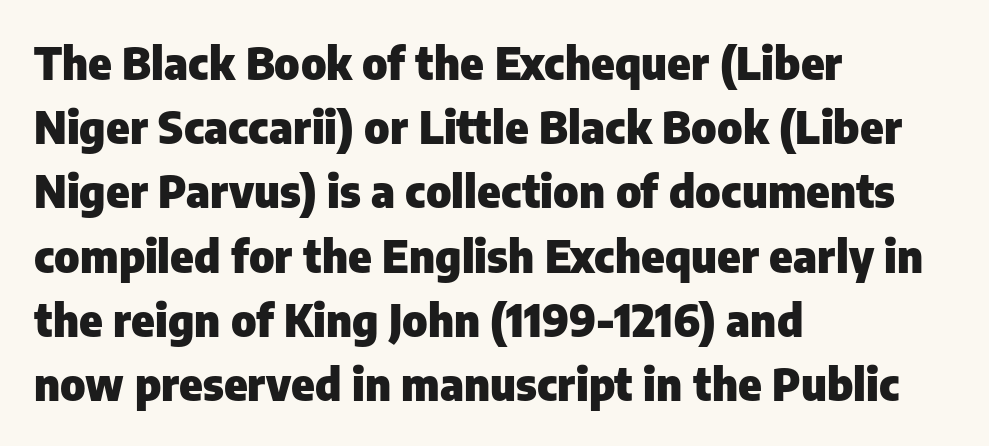
The image shows 44 px heavy sans-serif type, upright; set left-aligned, normal line spacing (1.46x), normal letter spacing, not underlined; low stroke contrast and a medium x-height.
